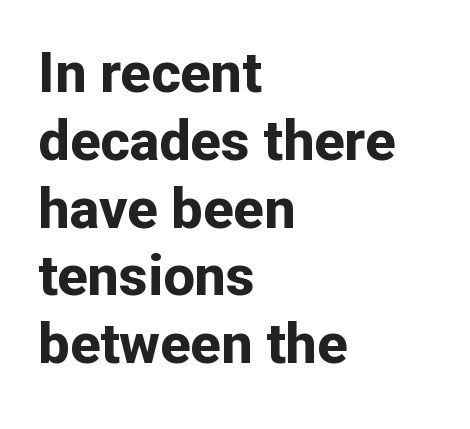
Q: Is the text bold? A: Yes.
Q: Is the text italic (slanted)? A: No, it is upright.
Q: Is the typeface a serif or a sans-serif typeface? A: Sans-serif.
Q: Is the text underlined? A: No.
Q: How is the paragraph aligned? A: Left-aligned.
Q: Is the spacing between letters normal or unusually wide? A: Normal.
Q: Width (condensed, normal, or wide)? A: Normal.
Q: Stroke contrast? A: Low.
Q: x-height? A: Medium.
Q: Monospaced? A: No.
